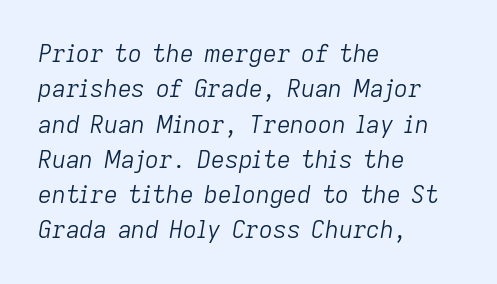
Letters rest on an invisible, unmarked baseline. Unbolded letterforms with no extra heft. Default kerning and tracking; the words read as compact shapes. An italicized treatment has been applied to the whole sample. Compared with a centered layout, this one pins lines to the left instead.
